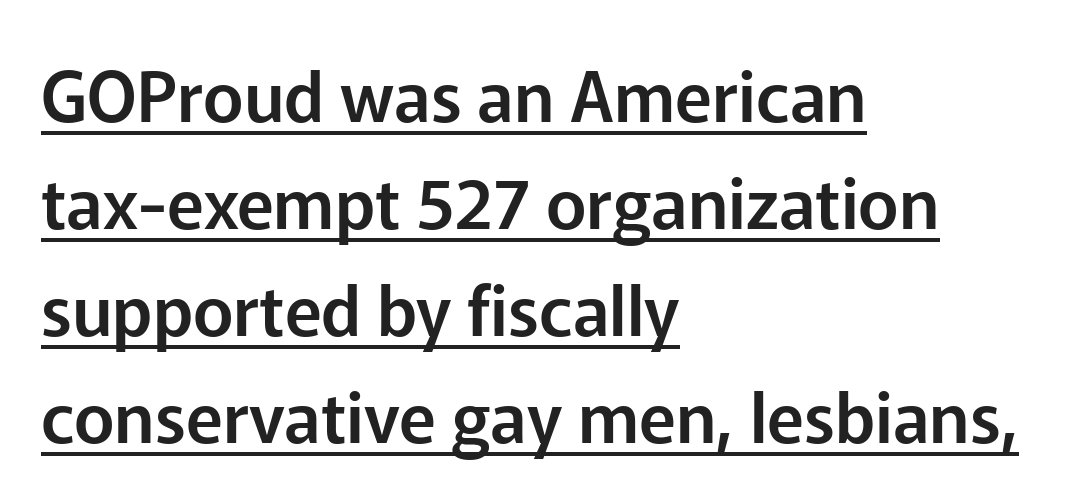
{"serif": "no", "italic": "no", "width": "normal", "stroke_contrast": "low", "x_height": "medium", "monospaced": "no", "underline": "yes", "align": "left", "line_spacing": "normal", "line_spacing_ratio": 1.55, "letter_spacing": "normal", "letter_spacing_em": 0.0, "glyph_px": 69}
